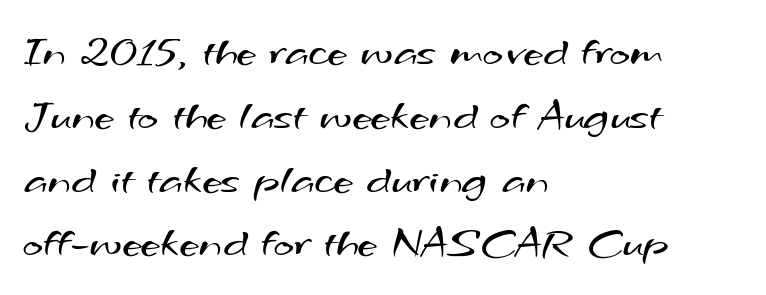
Q: Is the text bold? A: No.
Q: Is the typeface a serif or a sans-serif typeface? A: Sans-serif.
Q: Is the text underlined? A: No.
Q: How is the paragraph aligned? A: Left-aligned.
Q: Is the spacing between letters normal or unusually wide? A: Normal.
Q: Is the spacing between lines tight, normal or loose? A: Normal.
Q: Width (condensed, normal, or wide)? A: Wide.
Q: Stroke contrast? A: Medium.
Q: x-height? A: Small.
Q: Monospaced? A: No.
